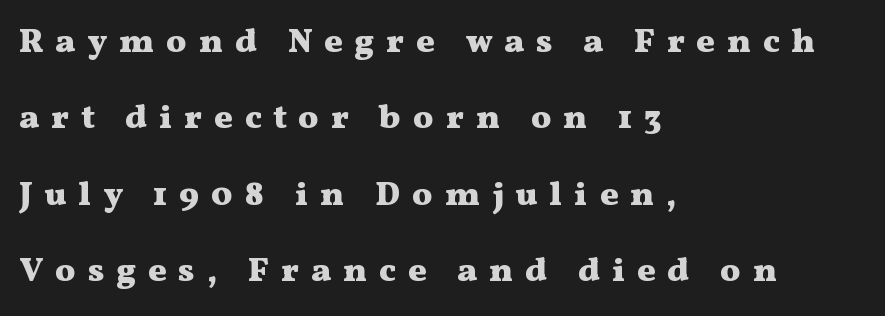
The image shows 34 px heavy, wide serif type, upright; set left-aligned, loose line spacing (2.25x), unusually wide letter spacing (+0.35 em), not underlined; medium stroke contrast and a medium x-height.
